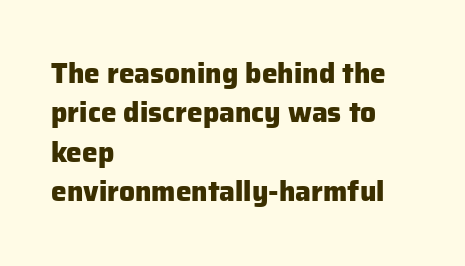
A bare baseline throughout the passage. The typography opts for an upright posture over an oblique one. The lines are quadded left. Line spacing here is normal. Note: no serifs on the glyphs.
